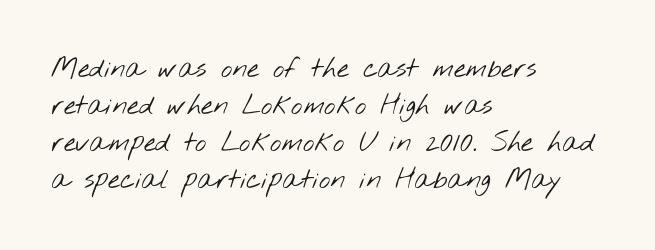
The passage shown is not underscored anywhere. The typesetter chose a ragged-right arrangement here. Letters have the restrained weight of plain body copy at most. Default kerning and tracking; the words read as compact shapes.
